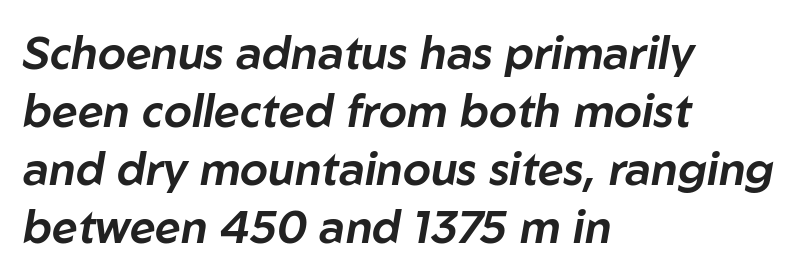
Q: Is the text italic (slanted)? A: Yes, it leans right by about 10 degrees.
Q: Is the text underlined? A: No.
Q: How is the paragraph aligned? A: Left-aligned.
Q: Is the spacing between letters normal or unusually wide? A: Normal.
Q: Is the spacing between lines tight, normal or loose? A: Normal.
Q: Width (condensed, normal, or wide)? A: Normal.
Q: Stroke contrast? A: Low.
Q: x-height? A: Medium.
Q: Monospaced? A: No.
